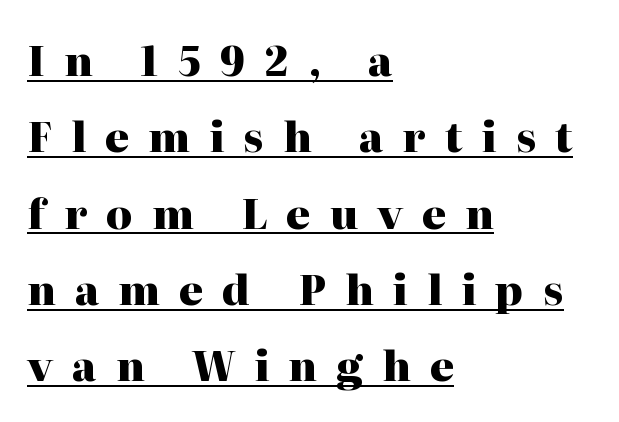
Display-style spreading of the glyphs; the letterfit is very open. The passage shown is typed in a proportional face where columns would drift. Line starts are locked; line ends wander. The letters stand upright; this is a roman face.
